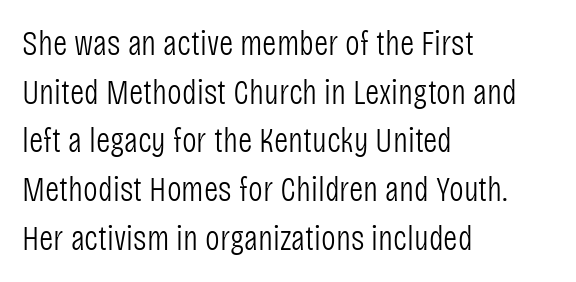
Q: Is the text bold? A: No.
Q: Is the text italic (slanted)? A: No, it is upright.
Q: Is the typeface a serif or a sans-serif typeface? A: Sans-serif.
Q: Is the text underlined? A: No.
Q: How is the paragraph aligned? A: Left-aligned.
Q: Is the spacing between letters normal or unusually wide? A: Normal.
Q: Is the spacing between lines tight, normal or loose? A: Normal.
Q: Width (condensed, normal, or wide)? A: Condensed.
Q: Stroke contrast? A: Low.
Q: x-height? A: Large.
Q: Monospaced? A: No.
